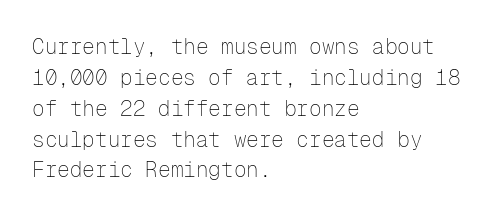
If you drew a line through each stem, it would be perfectly vertical. Leftover space on each line is placed entirely after the last word. The vertical gap from one line to the next is medium. The specimen omits any rule beneath the text block's lines.
